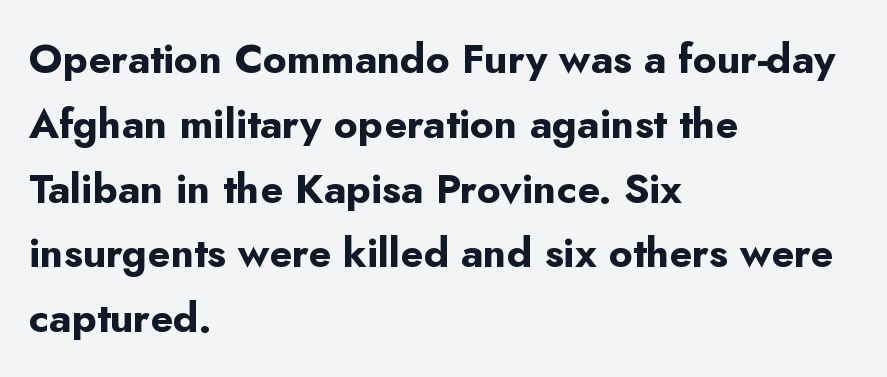
Q: Is the text bold? A: Yes.
Q: Is the text italic (slanted)? A: No, it is upright.
Q: Is the typeface a serif or a sans-serif typeface? A: Sans-serif.
Q: Is the text underlined? A: No.
Q: How is the paragraph aligned? A: Left-aligned.
Q: Is the spacing between letters normal or unusually wide? A: Normal.
Q: Is the spacing between lines tight, normal or loose? A: Normal.
Q: Width (condensed, normal, or wide)? A: Normal.
Q: Stroke contrast? A: Low.
Q: x-height? A: Small.
Q: Monospaced? A: No.
